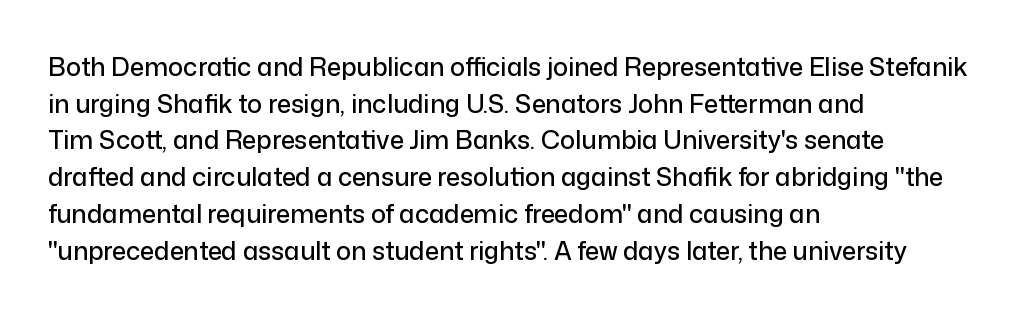
The image shows 25 px text type, upright; set left-aligned, normal line spacing (1.47x), normal letter spacing, not underlined.
